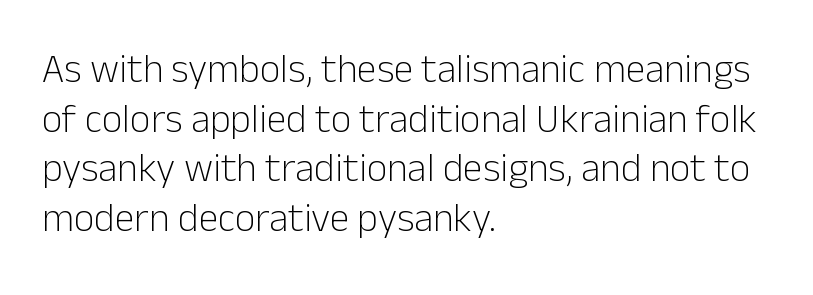
{"serif": "no", "italic": "no", "bold": "no", "weight": "light", "width": "normal", "stroke_contrast": "low", "x_height": "medium", "monospaced": "no", "underline": "no", "align": "left", "line_spacing_ratio": 1.24, "letter_spacing": "normal", "letter_spacing_em": 0.0, "glyph_px": 40}
